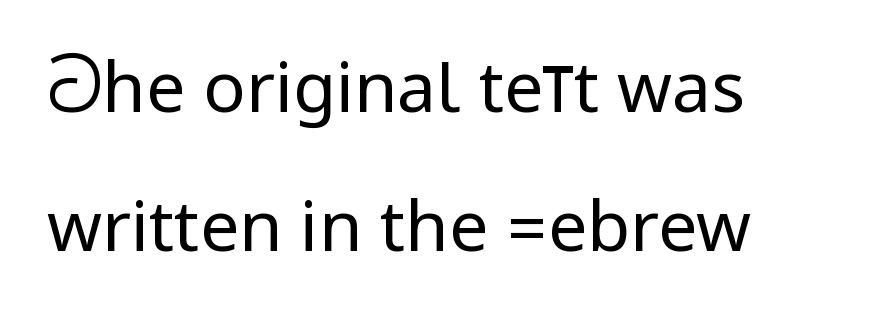
The image shows 70 px regular-weight, condensed sans-serif type, upright; set left-aligned, loose line spacing (1.99x), normal letter spacing, not underlined; low stroke contrast.
